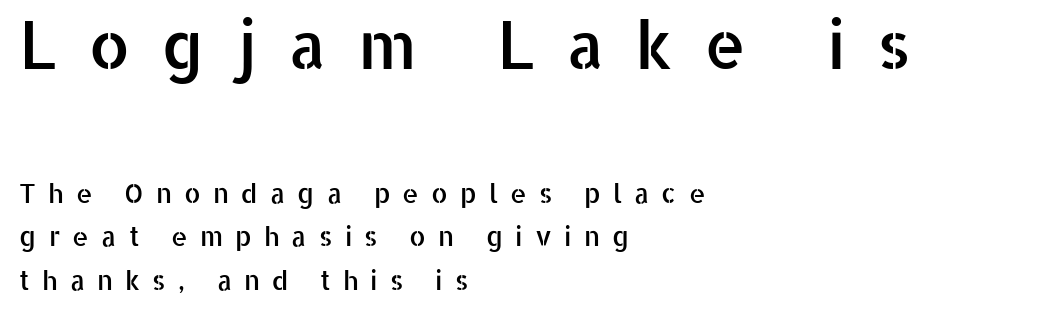
Q: Is the text italic (slanted)? A: No, it is upright.
Q: Is the typeface a serif or a sans-serif typeface? A: Sans-serif.
Q: Is the text underlined? A: No.
Q: How is the paragraph aligned? A: Left-aligned.
Q: Is the spacing between letters normal or unusually wide? A: Unusually wide.
Q: Is the spacing between lines tight, normal or loose? A: Normal.
Q: Which block of text is set in a larger size, the first (top) or the second (bottom)? A: The first (top) one.
Q: Width (condensed, normal, or wide)? A: Normal.
Q: Stroke contrast? A: Low.
Q: x-height? A: Medium.
Q: Monospaced? A: No.
